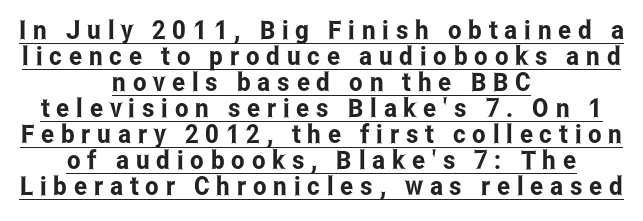
The image shows 26 px text type, upright; set centered, tight line spacing (1.0x), unusually wide letter spacing (+0.26 em), underlined.
